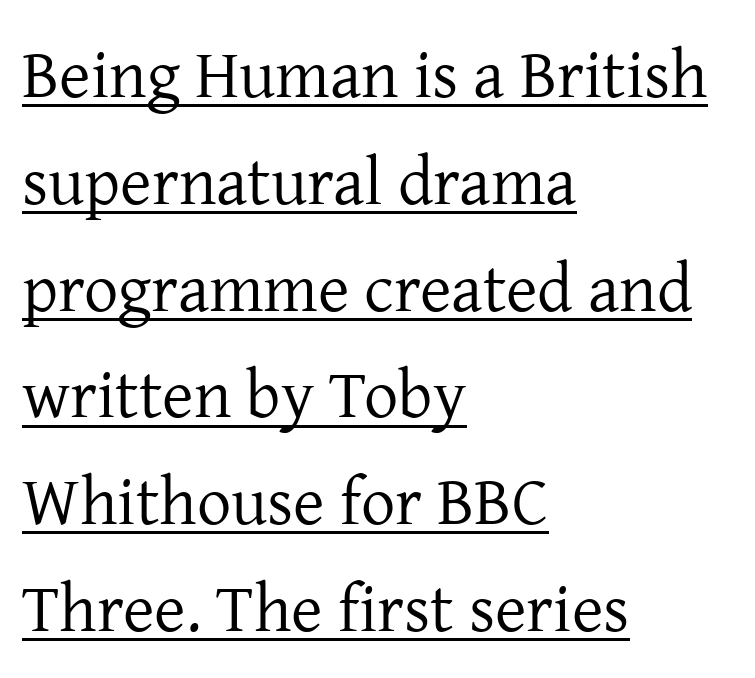
In designer terms, the underline attribute is active on this setting. Old-style or modern, the face here clearly has serifs. Character widths vary here, with narrow letters taking less room than wide ones. Rows of type keep a routine distance in the vertical direction. Italic? Not at all — the glyphs are vertical. Does the copy run flush right? No — it runs flush left.
